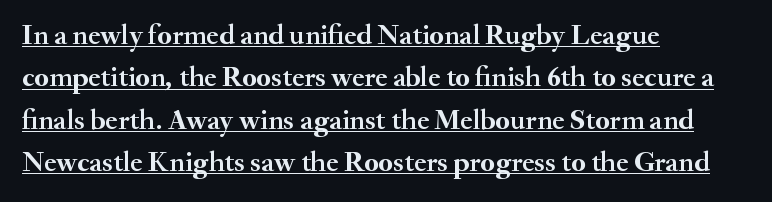
In terms of posture, this sample is upright. What decoration does the sample have? An underline. In terms of leading, this rendering sits right in the middle. These lines are rendered in a variable-pitch font. This is heavy type, rendered in bold.
